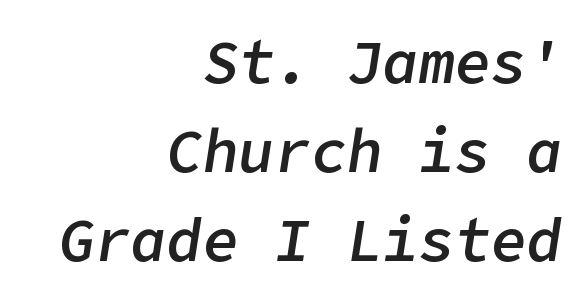
The image shows 60 px semibold type, italic (leaning right); set right-aligned, normal line spacing (1.48x), normal letter spacing, not underlined; low stroke contrast and a medium x-height.
